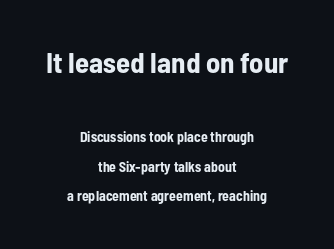
A great deal of white space separates one row of letters from the next. The passage shown has conventional tracking throughout. Think of a printed novel: that variable character pitch is what you see here. Italic? Not at all — the glyphs are vertical. A full-strength bold gives these letters their thick strokes. Check under the words: just untouched page.
